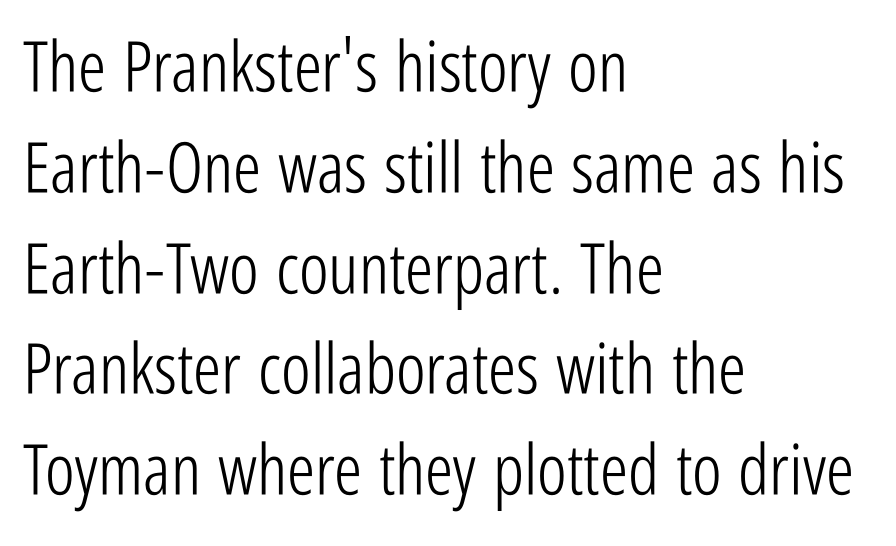
The image shows 70 px light, condensed sans-serif type, upright; set left-aligned, normal line spacing (1.44x), normal letter spacing, not underlined; low stroke contrast and a medium x-height.
